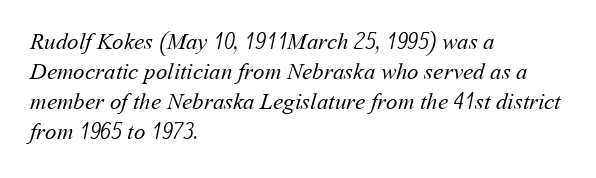
The image shows 23 px text type; set left-aligned, normal line spacing (1.31x), normal letter spacing, not underlined.
